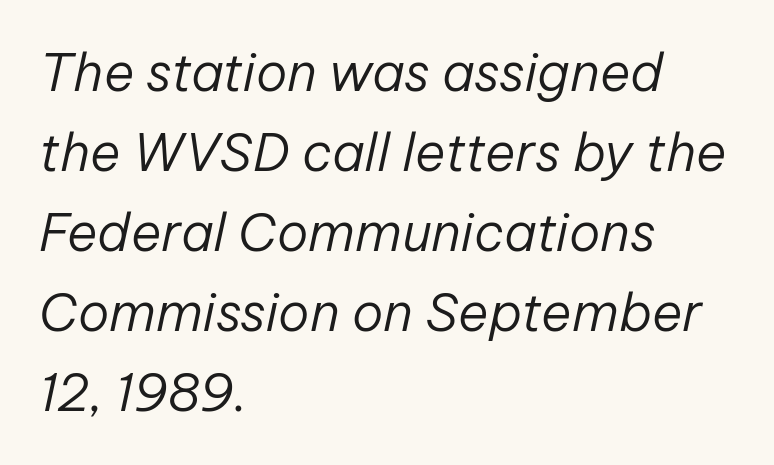
{"italic": "yes", "lean": "right", "slant_degrees": 12, "bold": "no", "weight": "regular", "width": "normal", "stroke_contrast": "low", "x_height": "medium", "monospaced": "no", "underline": "no", "align": "left", "line_spacing": "normal", "line_spacing_ratio": 1.54, "letter_spacing": "normal", "letter_spacing_em": 0.0, "glyph_px": 52}
